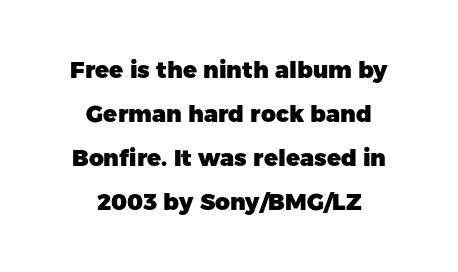
{"italic": "no", "bold": "yes", "underline": "no", "align": "center", "line_spacing": "loose", "line_spacing_ratio": 1.92, "letter_spacing": "normal", "letter_spacing_em": 0.0, "glyph_px": 23}
